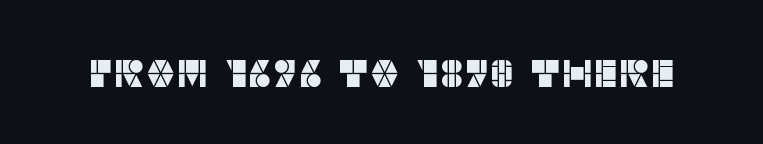
Beneath every word, the page is bare. Varying glyph widths throughout — classic text-font behaviour. Are there feet on the stems? There aren't — it's a sans. Every stem runs plumb, perpendicular to the baseline. The rendering keeps characters at their native spacing.
